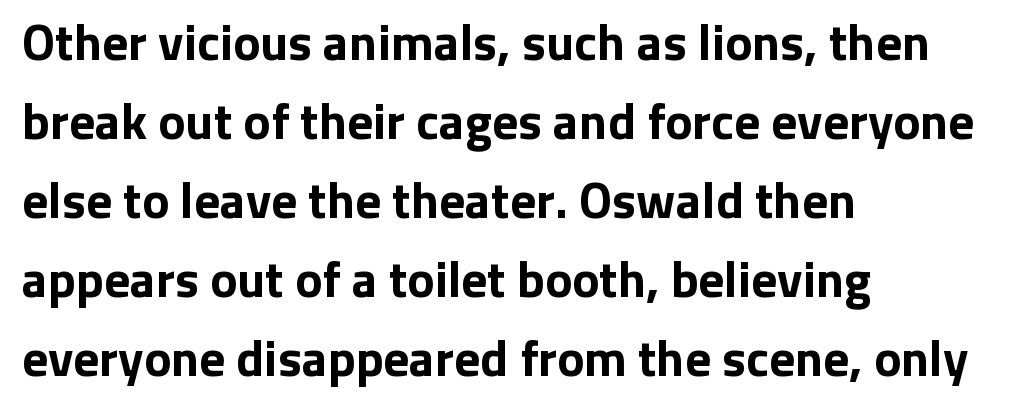
The space directly below the letters is spotless. A sans-serif font was chosen for this passage. Character widths vary here, with narrow letters taking less room than wide ones. Students, observe: this is what conventionally led text looks like. Ordinary non-slanted type is in use.
